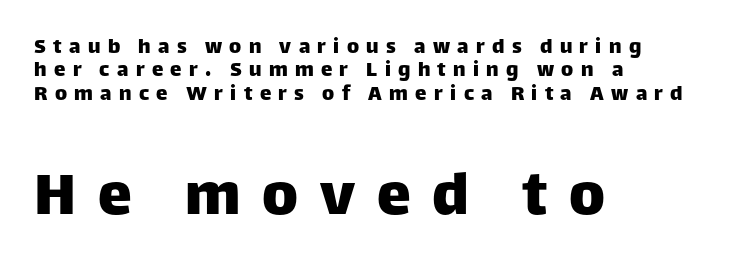
The image shows 68 px sans-serif type, upright; set left-aligned, tight line spacing (1.02x), unusually wide letter spacing (+0.32 em), not underlined; the second (bottom) block is 2.96x larger; low stroke contrast and a large x-height.
